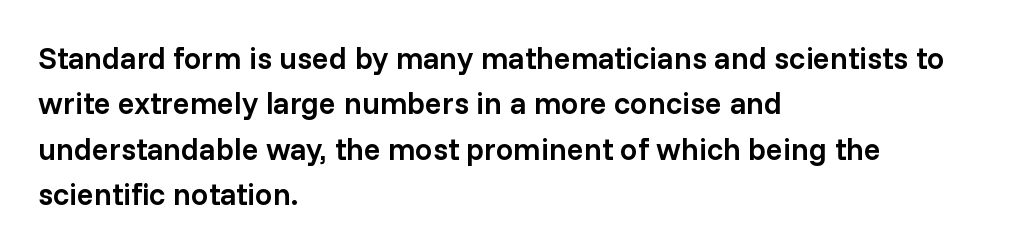
{"serif": "no", "italic": "no", "bold": "semi", "weight": "semibold", "width": "normal", "stroke_contrast": "low", "x_height": "medium", "monospaced": "no", "underline": "no", "align": "left", "line_spacing": "normal", "line_spacing_ratio": 1.46, "letter_spacing": "normal", "letter_spacing_em": 0.0, "glyph_px": 31}
